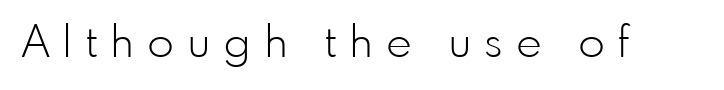
{"serif": "no", "italic": "no", "bold": "no", "weight": "light", "width": "normal", "stroke_contrast": "low", "x_height": "small", "monospaced": "no", "underline": "no", "letter_spacing": "wide", "letter_spacing_em": 0.29, "glyph_px": 44}
